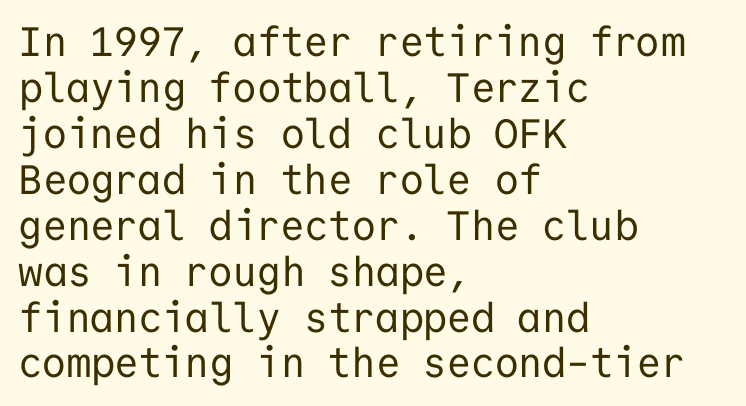
Q: Is the text bold? A: No.
Q: Is the text italic (slanted)? A: No, it is upright.
Q: Is the typeface a serif or a sans-serif typeface? A: Sans-serif.
Q: Is the text underlined? A: No.
Q: How is the paragraph aligned? A: Left-aligned.
Q: Is the spacing between letters normal or unusually wide? A: Normal.
Q: Is the spacing between lines tight, normal or loose? A: Tight.
Q: Width (condensed, normal, or wide)? A: Normal.
Q: Stroke contrast? A: Low.
Q: x-height? A: Medium.
Q: Monospaced? A: Yes.
